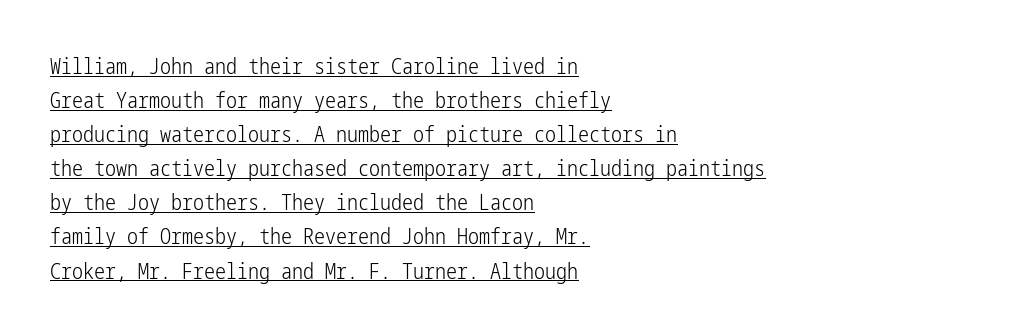
The image shows 22 px text type, upright; set left-aligned, normal line spacing (1.55x), normal letter spacing, underlined.
